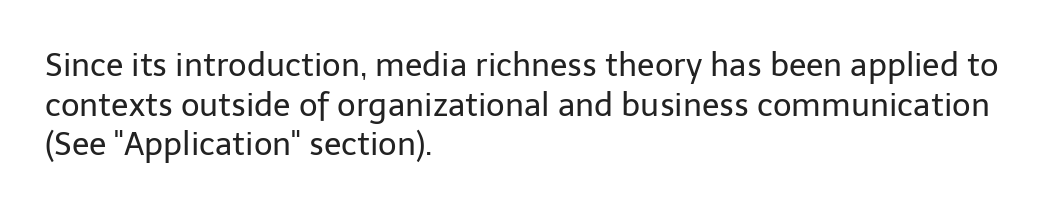
{"serif": "no", "italic": "no", "bold": "no", "weight": "regular", "width": "normal", "stroke_contrast": "low", "x_height": "medium", "monospaced": "no", "underline": "no", "align": "left", "line_spacing_ratio": 1.24, "letter_spacing": "normal", "letter_spacing_em": 0.0, "glyph_px": 32}
